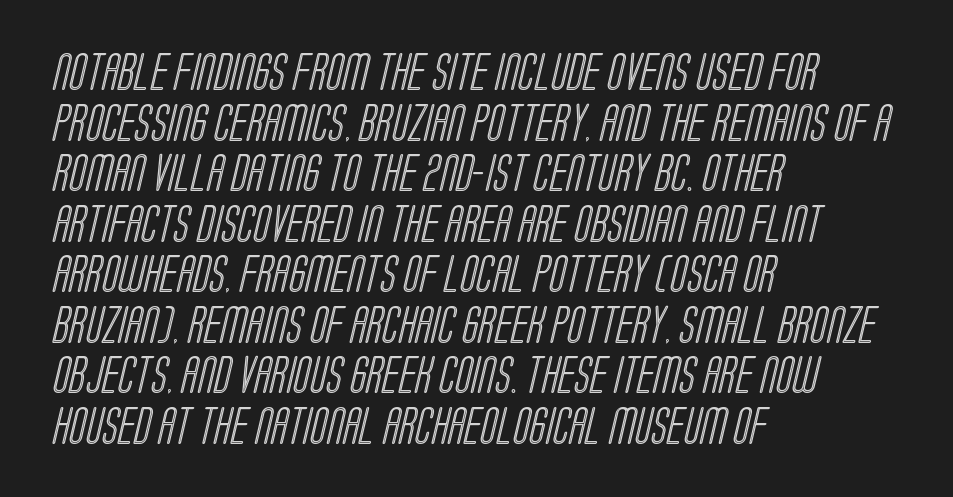
A bare baseline throughout the passage. Baseline-to-baseline distance is the conventional proportion of letter height. Do the characters align in a grid? No, the font is proportional. The text block is weighted toward the left margin, trailing off unevenly rightward. What stands out about the letter spacing? Nothing — it is the standard amount.
